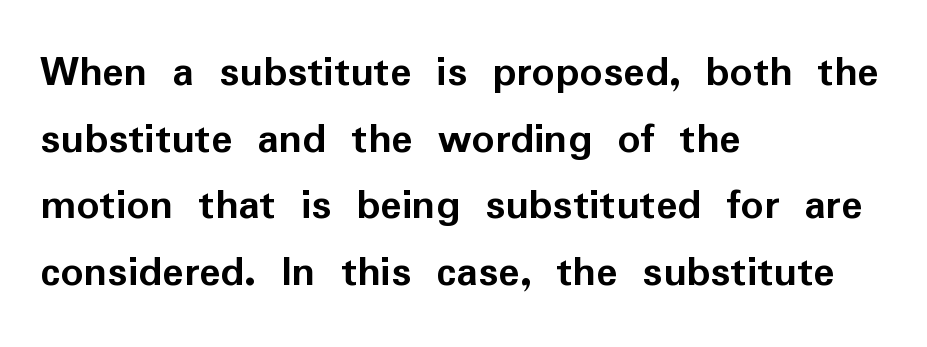
All the whitespace from short lines collects on the right. I'd describe the lettering as bold — thick and assertive. Do the letters lean? They stand straight. The zone under the glyphs is completely vacant. Standard letterfit; no display-style spreading of the glyphs.
